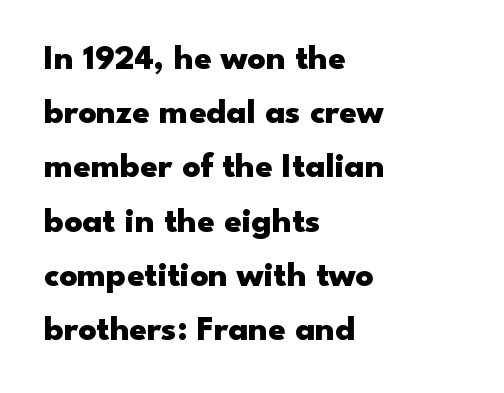
A typesetter would call this proportional, since set widths differ per character. Typographically, this falls in the sans-serif category. Style check: upright. The designer left line spacing at the default.
